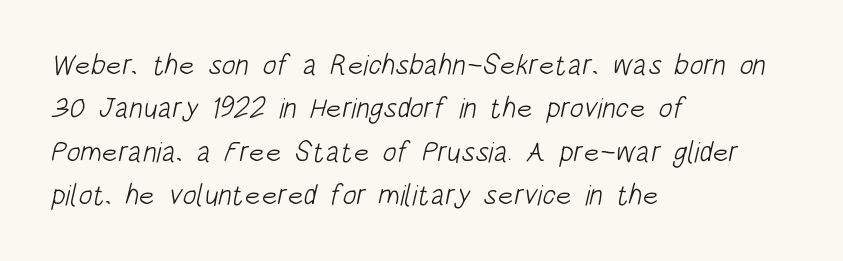
{"serif": "no", "bold": "no", "weight": "light", "width": "condensed", "stroke_contrast": "low", "x_height": "large", "monospaced": "no", "underline": "no", "align": "left", "line_spacing": "normal", "line_spacing_ratio": 1.5, "letter_spacing": "normal", "letter_spacing_em": 0.0, "glyph_px": 29}
